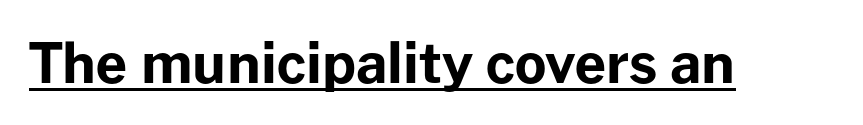
The image shows 55 px bold sans-serif type, upright; set normal letter spacing, underlined; low stroke contrast and a medium x-height.
